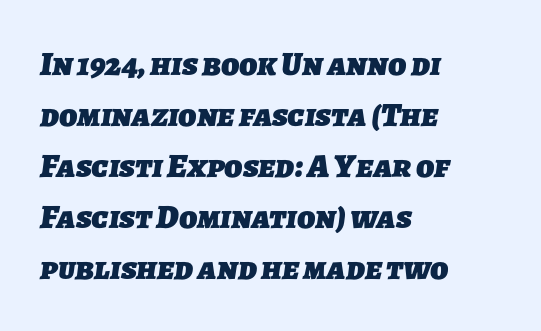
{"serif": "no", "bold": "yes", "weight": "heavy", "width": "normal", "stroke_contrast": "low", "x_height": "medium", "monospaced": "no", "underline": "no", "align": "left", "line_spacing": "normal", "line_spacing_ratio": 1.5, "letter_spacing": "normal", "letter_spacing_em": 0.0, "glyph_px": 34}
